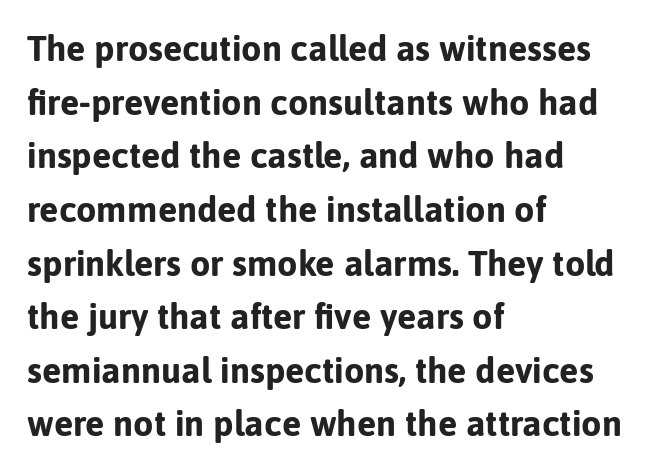
The image shows 36 px bold sans-serif type, upright; set left-aligned, normal line spacing (1.49x), normal letter spacing, not underlined; low stroke contrast and a medium x-height.
